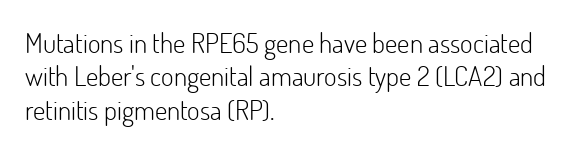
Q: Is the text bold? A: No.
Q: Is the text italic (slanted)? A: No, it is upright.
Q: Is the text underlined? A: No.
Q: How is the paragraph aligned? A: Left-aligned.
Q: Is the spacing between letters normal or unusually wide? A: Normal.
